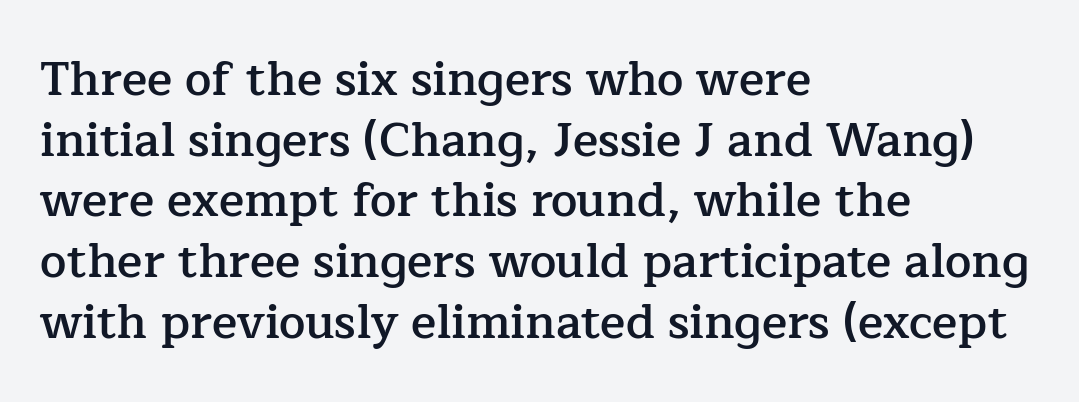
{"serif": "yes", "italic": "no", "bold": "semi", "weight": "semibold", "width": "normal", "stroke_contrast": "low", "x_height": "medium", "monospaced": "no", "underline": "no", "align": "left", "line_spacing": "normal", "line_spacing_ratio": 1.29, "letter_spacing": "normal", "letter_spacing_em": 0.0, "glyph_px": 47}
